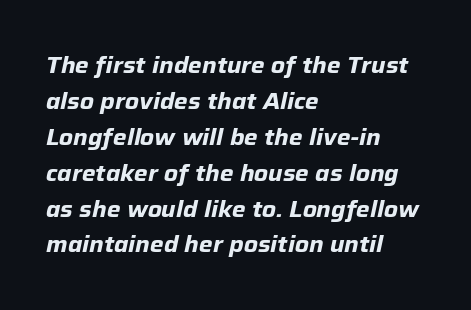
{"italic": "yes", "lean": "right", "slant_degrees": 12, "bold": "yes", "underline": "no", "align": "left", "line_spacing": "normal", "line_spacing_ratio": 1.56, "letter_spacing": "normal", "letter_spacing_em": 0.0, "glyph_px": 23}
